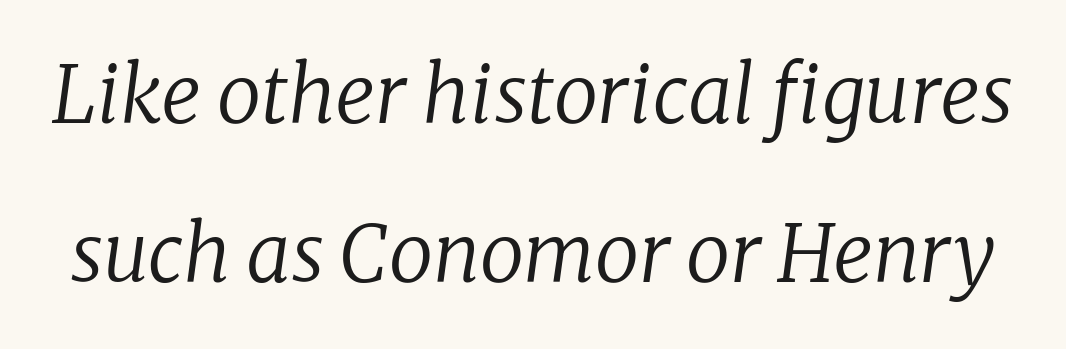
The passage shown is typed in a proportional face where columns would drift. On a weight scale, this lands at 450 or below. If you measured baseline to baseline, you'd find a long distance. A typesetter would mark this as italic.
